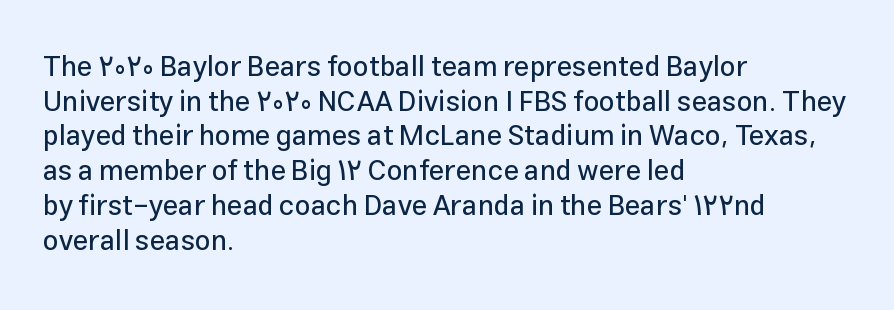
{"serif": "no", "italic": "no", "width": "normal", "stroke_contrast": "low", "x_height": "medium", "monospaced": "no", "underline": "no", "align": "left", "line_spacing_ratio": 1.24, "letter_spacing": "normal", "letter_spacing_em": 0.0, "glyph_px": 28}
